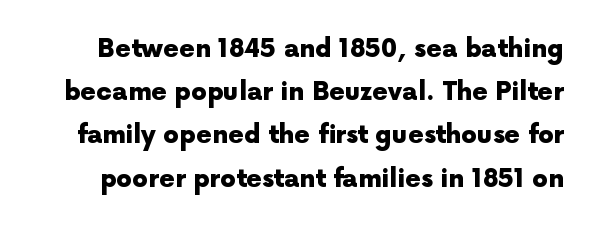
Q: Is the text bold? A: Yes.
Q: Is the text italic (slanted)? A: No, it is upright.
Q: Is the text underlined? A: No.
Q: Is the spacing between letters normal or unusually wide? A: Normal.
